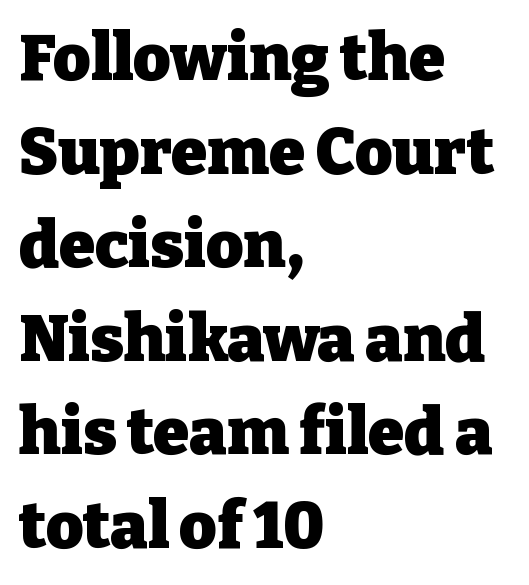
{"serif": "yes", "italic": "no", "bold": "yes", "weight": "heavy", "width": "normal", "stroke_contrast": "low", "x_height": "medium", "monospaced": "no", "underline": "no", "align": "left", "line_spacing": "normal", "line_spacing_ratio": 1.44, "letter_spacing": "normal", "letter_spacing_em": 0.0, "glyph_px": 65}
